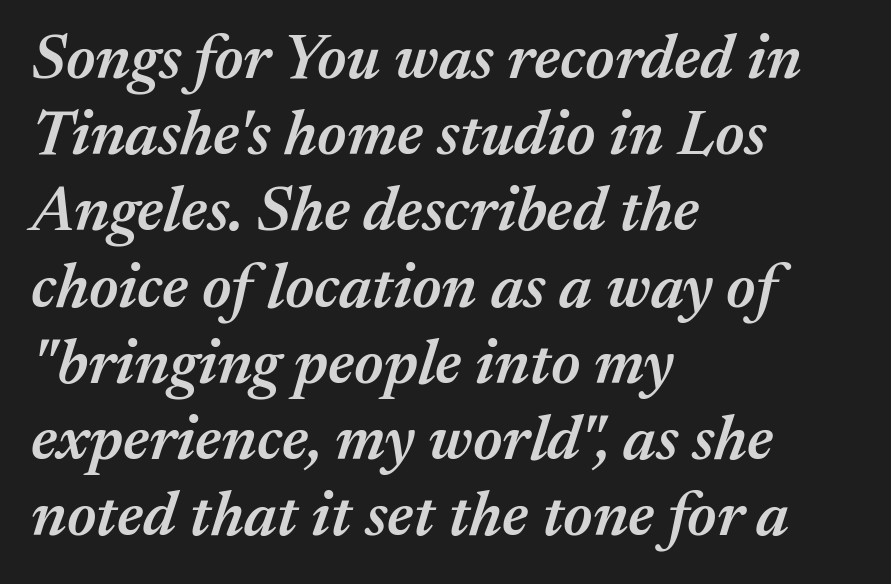
Each line starts at the same left margin while the right side varies. Looking at the ascenders, they clearly lean. The passage shown is not underscored anywhere. What stands out about the letter spacing? Nothing — it is the standard amount. Note the varied advance widths — an 'i' is clearly narrower than an 'm'. Notice the strokes are somewhat thickened but not fully heavy: this is a semibold.
